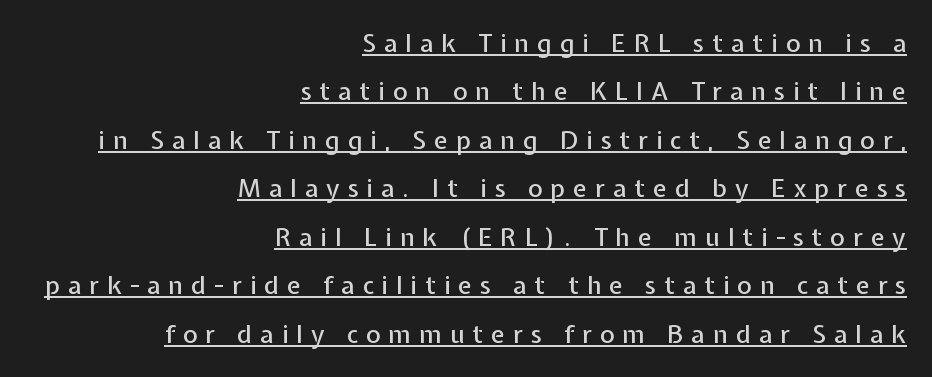
The image shows 25 px text type, upright; set right-aligned, loose line spacing (1.94x), unusually wide letter spacing (+0.32 em), underlined.
